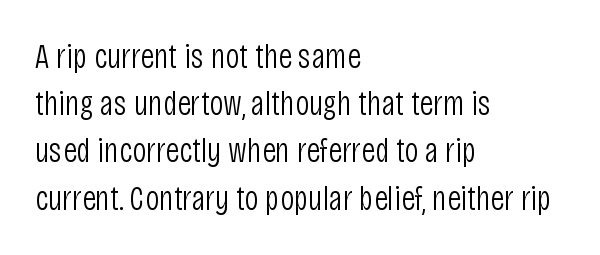
{"serif": "no", "italic": "no", "bold": "no", "weight": "light", "width": "condensed", "stroke_contrast": "low", "x_height": "large", "monospaced": "no", "underline": "no", "align": "left", "line_spacing": "normal", "line_spacing_ratio": 1.35, "letter_spacing": "normal", "letter_spacing_em": 0.0, "glyph_px": 35}
